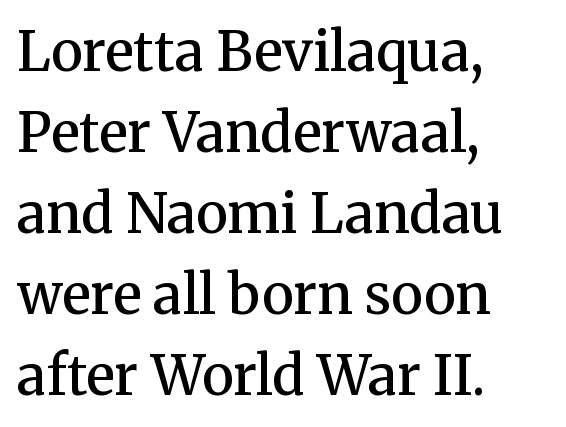
The image shows 54 px semibold serif type, upright; set left-aligned, normal line spacing (1.5x), normal letter spacing, not underlined; medium stroke contrast and a medium x-height.
